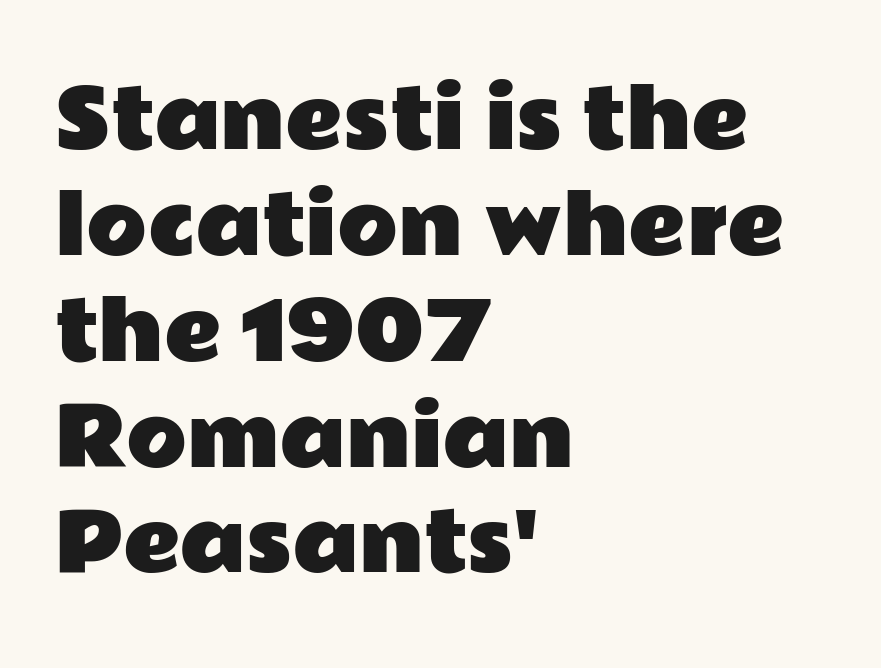
Q: Is the text italic (slanted)? A: No, it is upright.
Q: Is the typeface a serif or a sans-serif typeface? A: Sans-serif.
Q: Is the text underlined? A: No.
Q: How is the paragraph aligned? A: Left-aligned.
Q: Is the spacing between letters normal or unusually wide? A: Normal.
Q: Is the spacing between lines tight, normal or loose? A: Normal.
Q: Width (condensed, normal, or wide)? A: Wide.
Q: Stroke contrast? A: Low.
Q: x-height? A: Medium.
Q: Monospaced? A: No.
